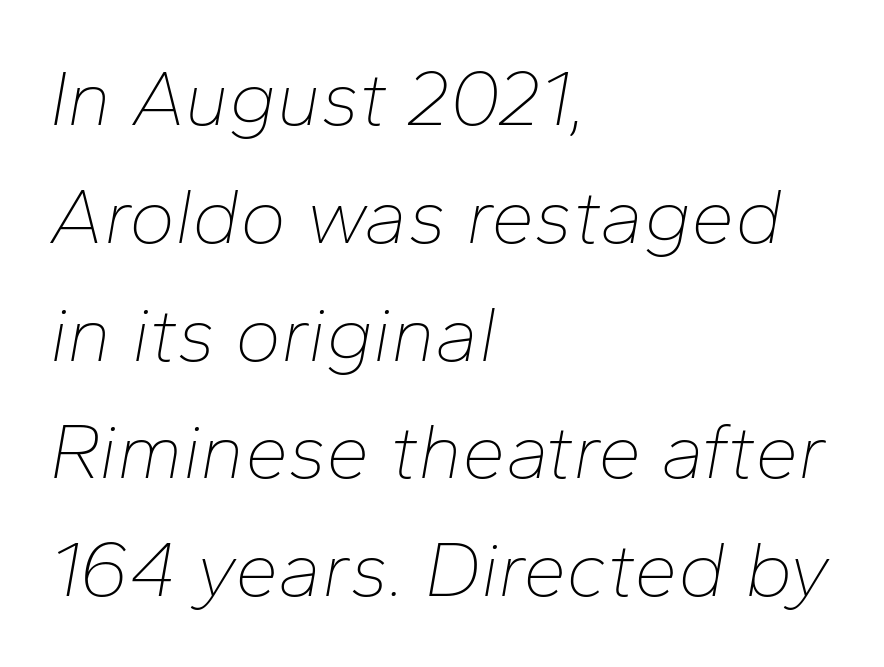
{"italic": "yes", "lean": "right", "slant_degrees": 10, "bold": "no", "weight": "thin", "width": "normal", "stroke_contrast": "low", "x_height": "medium", "monospaced": "no", "underline": "no", "align": "left", "line_spacing": "normal", "line_spacing_ratio": 1.51, "letter_spacing": "normal", "letter_spacing_em": 0.0, "glyph_px": 78}
